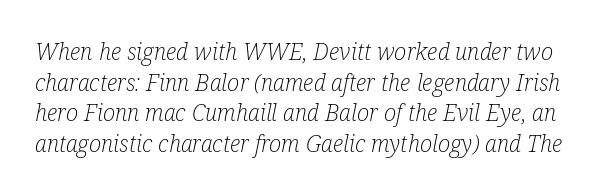
The image shows 23 px text type, italic (leaning right); set normal line spacing (1.33x), normal letter spacing, not underlined.
